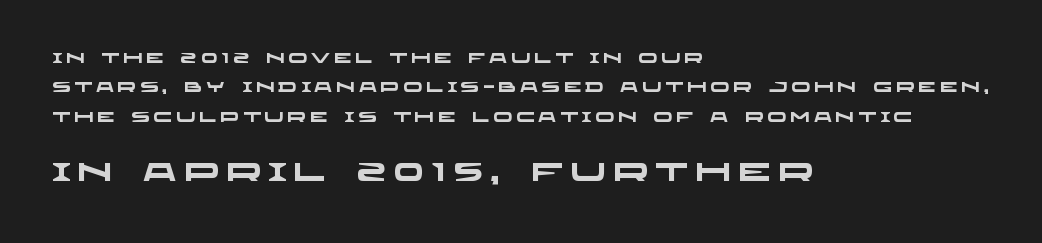
The image shows 26 px bold type; set left-aligned, loose line spacing (2.09x), unusually wide letter spacing (+0.27 em), not underlined; the second (bottom) block is 1.86x larger.
